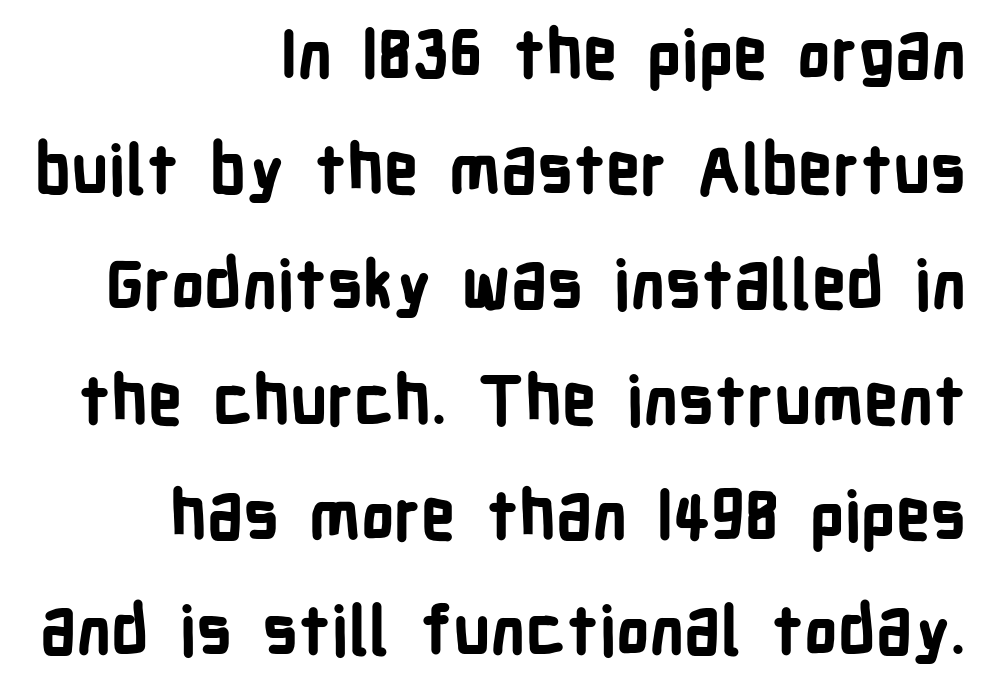
The image shows 67 px bold, condensed sans-serif type, upright; set right-aligned, line spacing 1.72x, normal letter spacing, not underlined; low stroke contrast and a medium x-height.
